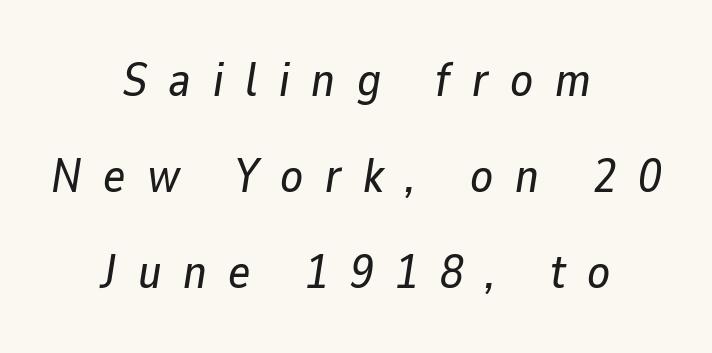
The rendering uses natural spacing where letterforms have individual widths. Check the space under the baseline: it is left empty. The gaps between neighbouring characters are conspicuously large. If you drew a line through each stem, it would be angled. You could fit nearly another row in the gap between these rows. Both edges are ragged and mirror each other, which tells us the setting is centered.
